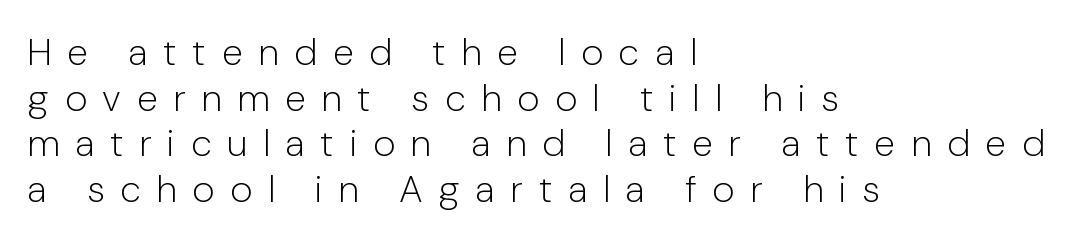
Q: Is the text bold? A: No.
Q: Is the text italic (slanted)? A: No, it is upright.
Q: Is the typeface a serif or a sans-serif typeface? A: Sans-serif.
Q: Is the text underlined? A: No.
Q: How is the paragraph aligned? A: Left-aligned.
Q: Is the spacing between letters normal or unusually wide? A: Unusually wide.
Q: Width (condensed, normal, or wide)? A: Normal.
Q: Stroke contrast? A: Low.
Q: x-height? A: Medium.
Q: Monospaced? A: No.
